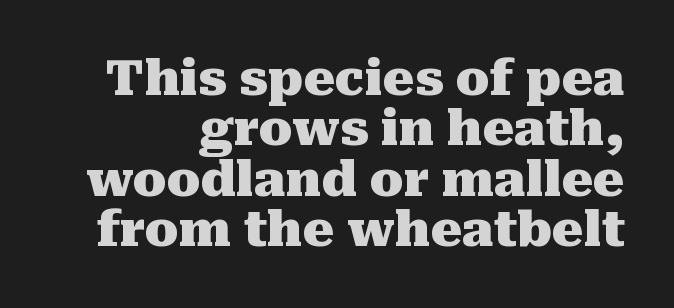
Summary of vertical rhythm: compact, with narrow interline spacing. The passage shown is not underscored anywhere. The face used here is proportionally spaced, like ordinary book or web type. This is the regular roman posture of the typeface. Regarding serifs, this sample has them.
